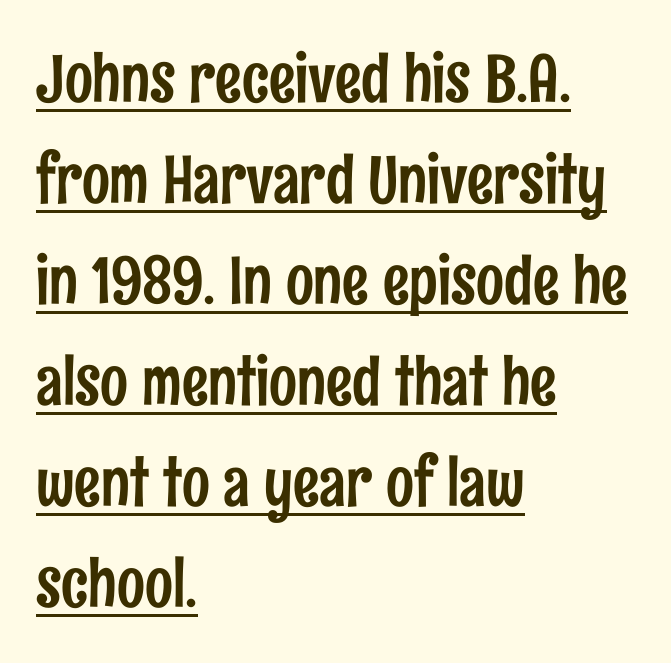
What stands out about the letter spacing? Nothing — it is the standard amount. This sample uses an upright cut, with every glyph sitting square on the baseline. A student would call this left alignment; a typographer would say flush left, rag right. This sample has the flowing, uneven cadence of proportional lettering. Honestly, the underline is the first thing you notice here.
